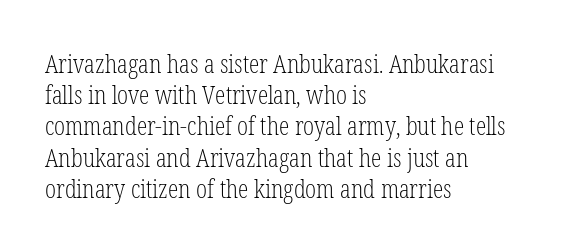
{"italic": "no", "bold": "no", "underline": "no", "align": "left", "line_spacing_ratio": 1.2, "letter_spacing": "normal", "letter_spacing_em": 0.0, "glyph_px": 26}
